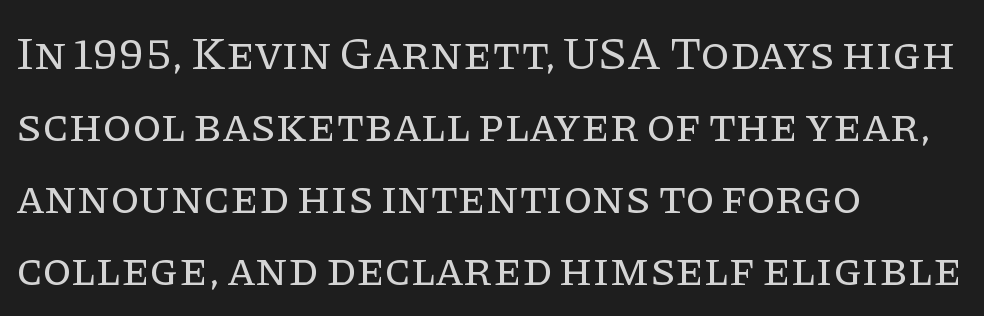
How would I describe the line gaps? Plain and ordinary. Short note: letters normally spaced. The compositor pushed each line to the left boundary. If you drew a line through each stem, it would be perfectly vertical. Varying glyph widths throughout — classic text-font behaviour. Nothing heavy about these letters — not bold at all.
